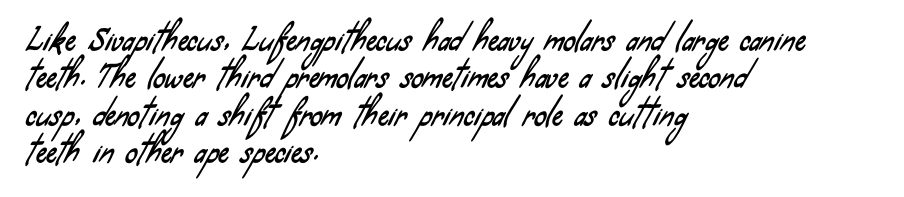
The image shows 30 px condensed sans-serif type; set left-aligned, normal line spacing (1.25x), normal letter spacing, not underlined; low stroke contrast and a small x-height.
